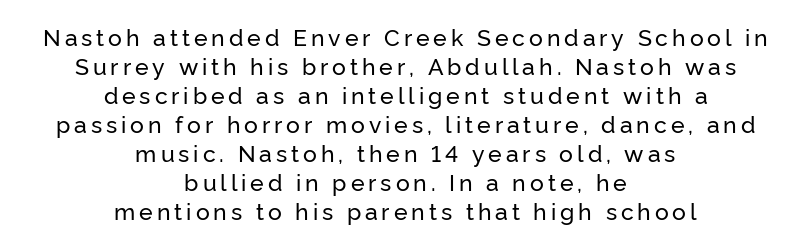
Q: Is the text italic (slanted)? A: No, it is upright.
Q: Is the text underlined? A: No.
Q: How is the paragraph aligned? A: Centered.
Q: Is the spacing between lines tight, normal or loose? A: Normal.
